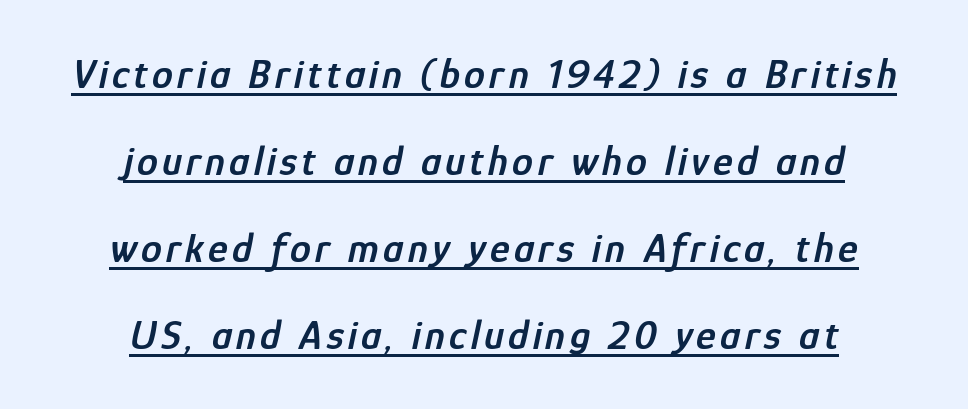
The image shows 42 px semibold, condensed type, italic (leaning right); set centered, loose line spacing (2.07x), underlined; low stroke contrast and a medium x-height.
